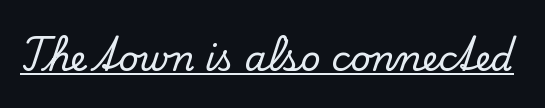
You can see a thin bar hugging the bottom of the glyphs. Little horizontal feet cap the strokes, marking this as serif type. Proportional: the letters do not fall into vertical columns. The horizontal fit of the characters is conventional and even.
